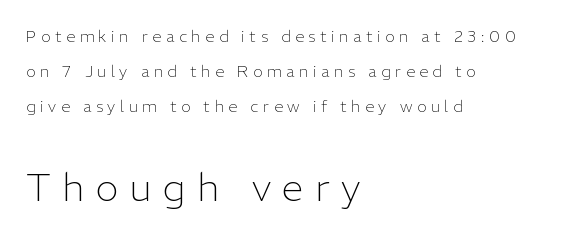
Which margin do the lines hug? The left one — the right edge is uneven. Ascenders rise straight up at ninety degrees. The gaps between neighbouring characters are conspicuously large. Note the varied advance widths — an 'i' is clearly narrower than an 'm'. The rendering uses a large line-height, opening up the rows. Font category for this specimen: sans-serif.
